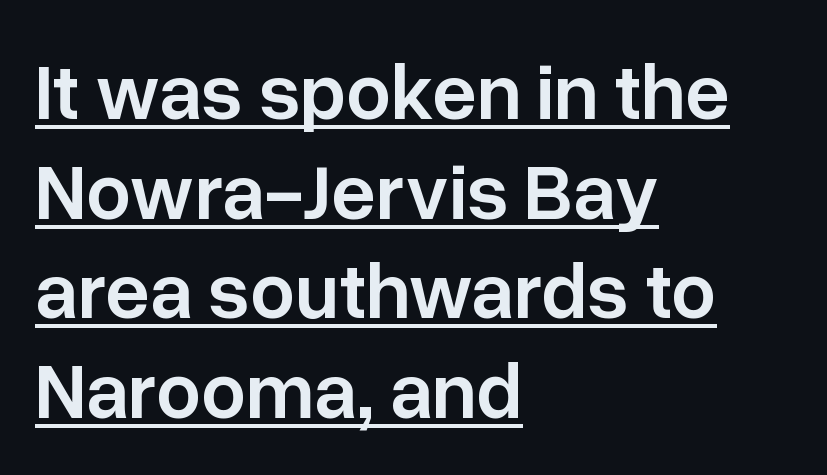
Q: Is the text bold? A: Semi-bold.
Q: Is the text italic (slanted)? A: No, it is upright.
Q: Is the typeface a serif or a sans-serif typeface? A: Sans-serif.
Q: Is the text underlined? A: Yes.
Q: How is the paragraph aligned? A: Left-aligned.
Q: Is the spacing between letters normal or unusually wide? A: Normal.
Q: Is the spacing between lines tight, normal or loose? A: Normal.
Q: Width (condensed, normal, or wide)? A: Normal.
Q: Stroke contrast? A: Low.
Q: x-height? A: Medium.
Q: Monospaced? A: No.
